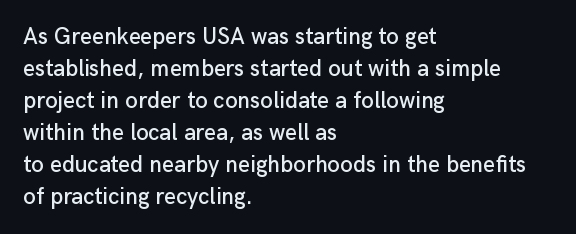
The image shows 23 px text type, upright; set left-aligned, normal line spacing (1.39x), normal letter spacing, not underlined.
